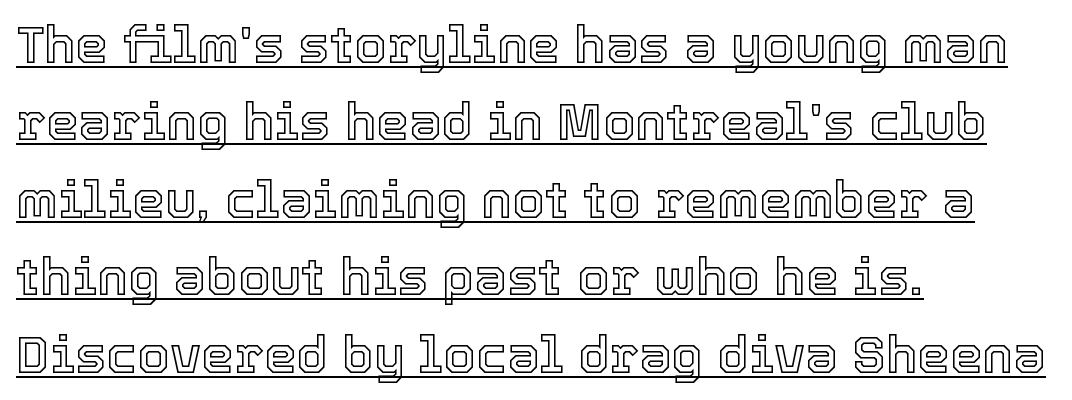
The image shows 52 px text type, upright; set left-aligned, normal line spacing (1.49x), normal letter spacing, underlined; a medium x-height.
